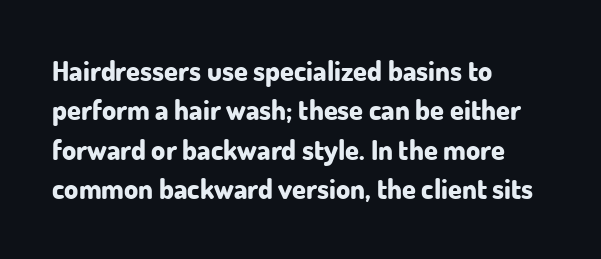
Summary of weight: heavy, a full bold. The gap between lines stays unmarked. Each word holds together tightly as a unit, with standard inter-letter gaps. The letters advance in unequal steps, a hallmark of proportional type. Vertically, the passage feels balanced, rows spaced as you'd expect.
